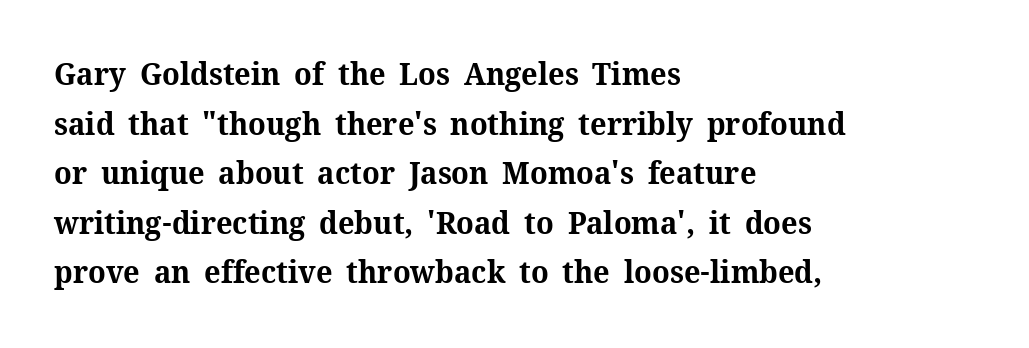
Q: Is the text bold? A: Yes.
Q: Is the text italic (slanted)? A: No, it is upright.
Q: Is the typeface a serif or a sans-serif typeface? A: Serif.
Q: Is the text underlined? A: No.
Q: How is the paragraph aligned? A: Left-aligned.
Q: Is the spacing between letters normal or unusually wide? A: Normal.
Q: Is the spacing between lines tight, normal or loose? A: Normal.
Q: Width (condensed, normal, or wide)? A: Normal.
Q: Stroke contrast? A: Medium.
Q: x-height? A: Medium.
Q: Monospaced? A: No.
